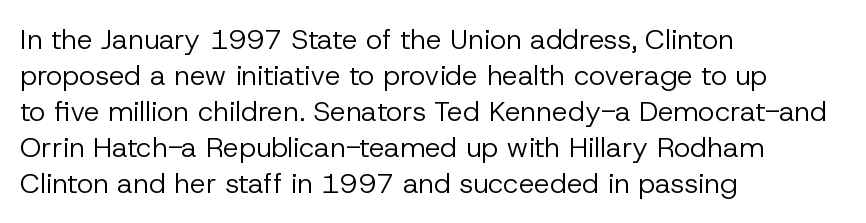
{"serif": "no", "italic": "no", "bold": "no", "weight": "regular", "width": "normal", "stroke_contrast": "low", "x_height": "medium", "monospaced": "no", "underline": "no", "align": "left", "line_spacing": "normal", "line_spacing_ratio": 1.29, "letter_spacing": "normal", "letter_spacing_em": 0.0, "glyph_px": 28}
